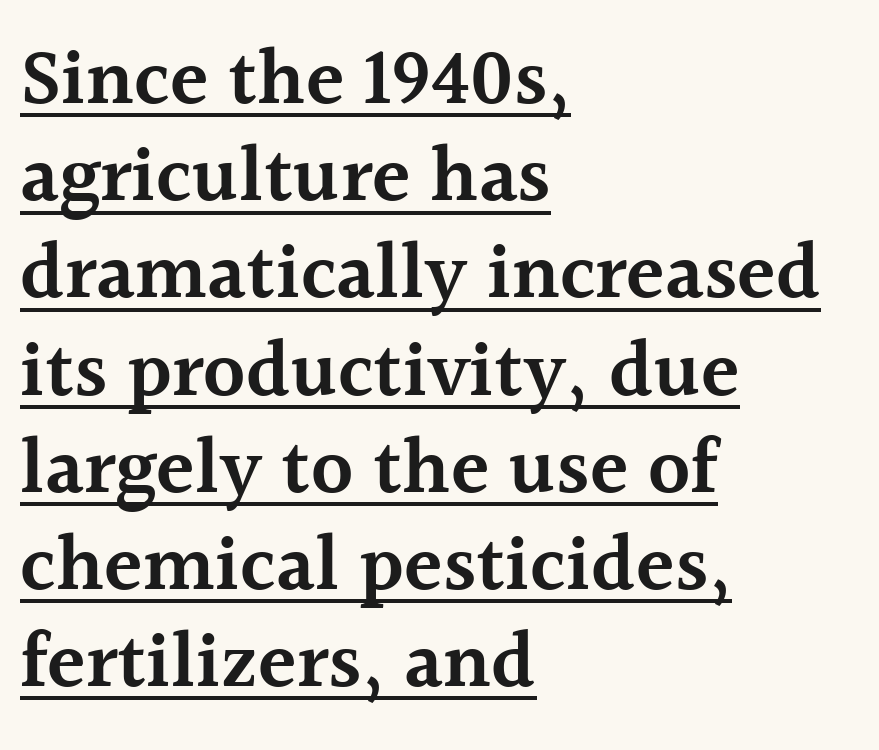
Where is the straight margin? On the left. Summary of weight: moderately heavy, a semibold. This sample has the flowing, uneven cadence of proportional lettering. Check the space under the baseline: a stroke is drawn there. This rendering employs a face with finishing strokes, i.e., a serif. Is the letter spacing exaggerated? No — it looks like the ordinary default.
